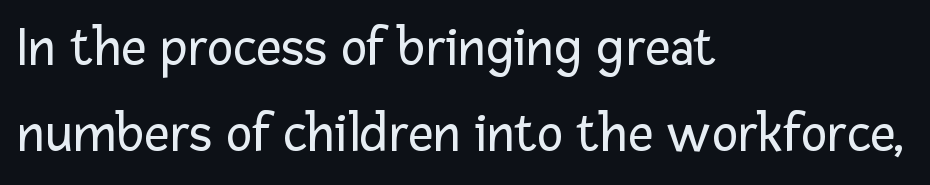
{"serif": "no", "italic": "no", "bold": "no", "weight": "regular", "width": "normal", "stroke_contrast": "low", "x_height": "medium", "monospaced": "no", "underline": "no", "align": "left", "line_spacing": "normal", "line_spacing_ratio": 1.57, "letter_spacing": "normal", "letter_spacing_em": 0.0, "glyph_px": 55}
